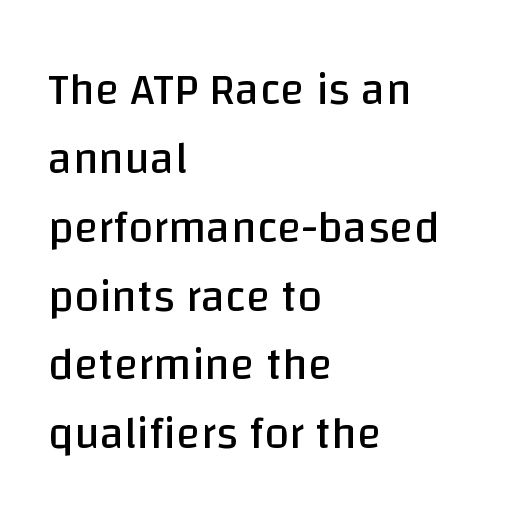
The rows are spaced the way most documents space them. The lines are quadded left. These lines are rendered in a variable-pitch font. Rendered with straight, roman letterforms. This rendering leaves character spacing at its baseline value.
